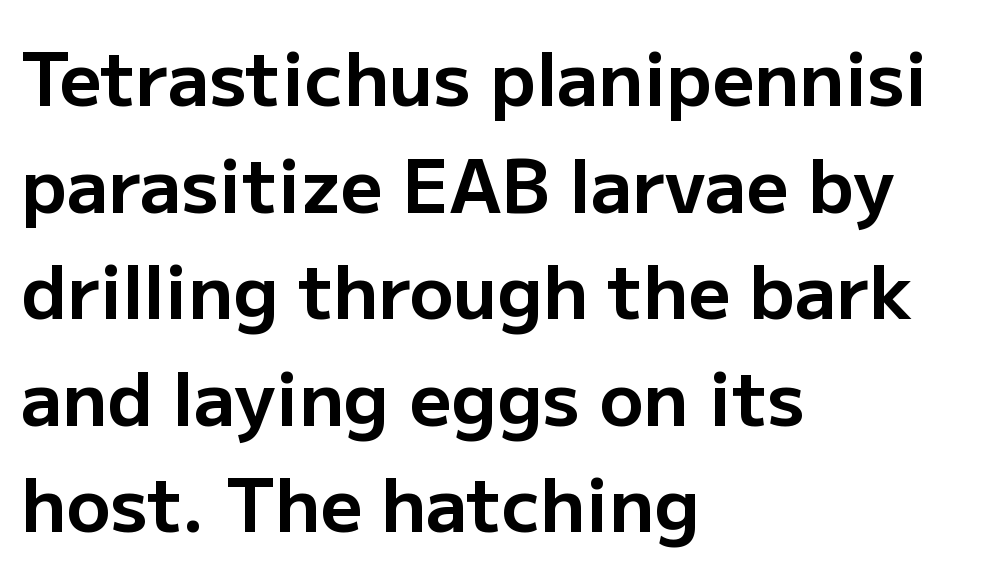
Q: Is the text bold? A: Yes.
Q: Is the text italic (slanted)? A: No, it is upright.
Q: Is the typeface a serif or a sans-serif typeface? A: Sans-serif.
Q: Is the text underlined? A: No.
Q: How is the paragraph aligned? A: Left-aligned.
Q: Is the spacing between letters normal or unusually wide? A: Normal.
Q: Is the spacing between lines tight, normal or loose? A: Normal.
Q: Width (condensed, normal, or wide)? A: Normal.
Q: Stroke contrast? A: Low.
Q: x-height? A: Medium.
Q: Monospaced? A: No.
